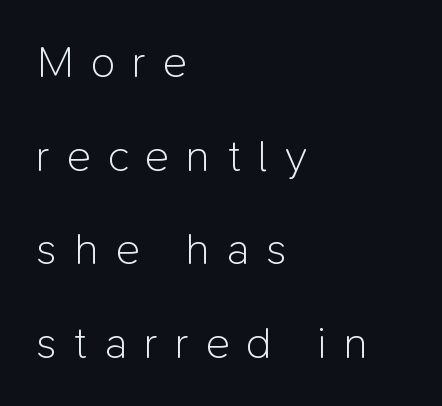
{"serif": "no", "italic": "no", "bold": "no", "weight": "light", "width": "normal", "stroke_contrast": "low", "x_height": "medium", "monospaced": "no", "underline": "no", "align": "left", "line_spacing": "loose", "line_spacing_ratio": 2.08, "letter_spacing": "wide", "letter_spacing_em": 0.38, "glyph_px": 45}
